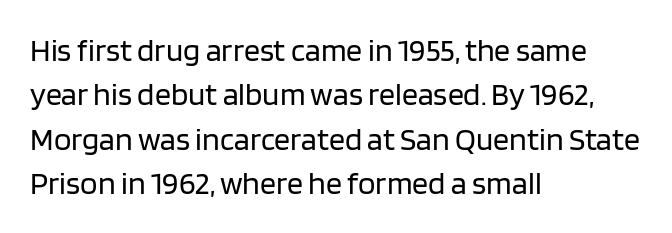
Q: Is the text bold? A: No.
Q: Is the text italic (slanted)? A: No, it is upright.
Q: Is the typeface a serif or a sans-serif typeface? A: Sans-serif.
Q: Is the text underlined? A: No.
Q: How is the paragraph aligned? A: Left-aligned.
Q: Is the spacing between letters normal or unusually wide? A: Normal.
Q: Is the spacing between lines tight, normal or loose? A: Normal.
Q: Width (condensed, normal, or wide)? A: Normal.
Q: Stroke contrast? A: Low.
Q: x-height? A: Large.
Q: Monospaced? A: No.
